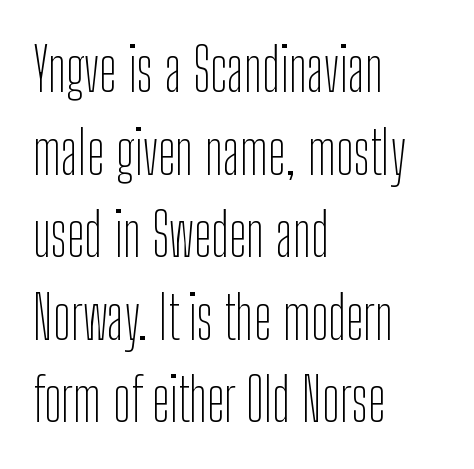
{"serif": "no", "italic": "no", "bold": "no", "weight": "thin", "width": "condensed", "stroke_contrast": "low", "x_height": "medium", "monospaced": "no", "underline": "no", "align": "left", "line_spacing": "normal", "line_spacing_ratio": 1.4, "letter_spacing": "normal", "letter_spacing_em": 0.0, "glyph_px": 59}
